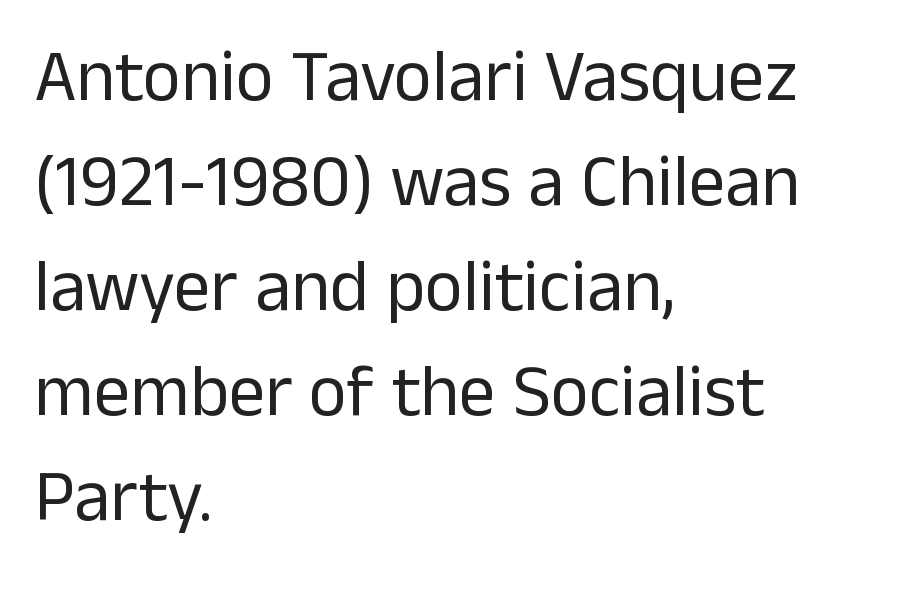
{"serif": "no", "italic": "no", "bold": "no", "weight": "regular", "width": "normal", "stroke_contrast": "low", "x_height": "medium", "monospaced": "no", "underline": "no", "align": "left", "line_spacing": "normal", "line_spacing_ratio": 1.44, "letter_spacing": "normal", "letter_spacing_em": 0.0, "glyph_px": 73}
